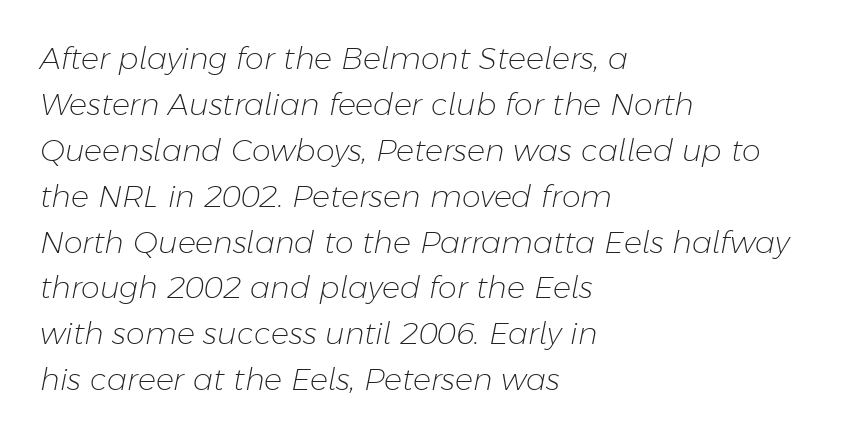
{"italic": "yes", "lean": "right", "slant_degrees": 11, "bold": "no", "weight": "light", "width": "normal", "stroke_contrast": "low", "x_height": "medium", "monospaced": "no", "underline": "no", "align": "left", "line_spacing": "normal", "line_spacing_ratio": 1.53, "letter_spacing": "normal", "letter_spacing_em": 0.0, "glyph_px": 30}
